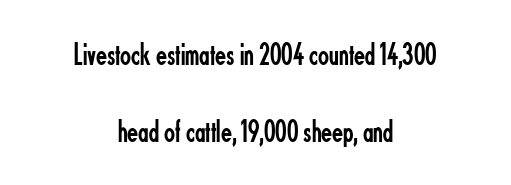
The image shows 32 px regular-weight, condensed sans-serif type, upright; set centered, loose line spacing (2.41x), normal letter spacing, not underlined; low stroke contrast and a small x-height.
